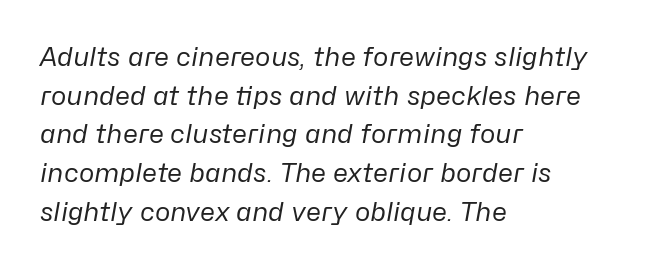
If you drew a line through each stem, it would be angled. How are the letters spaced? Ordinarily, with no added tracking. The rendering uses a moderate line-height, typical for paragraphs. The baseline area is clear. Is the stroke heavy? The answer is a plain regular-or-lighter. The setting favours the left margin, as ordinary paragraphs usually do.
